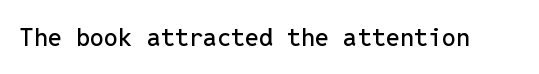
{"italic": "no", "underline": "no", "letter_spacing": "normal", "letter_spacing_em": 0.0, "glyph_px": 25}
